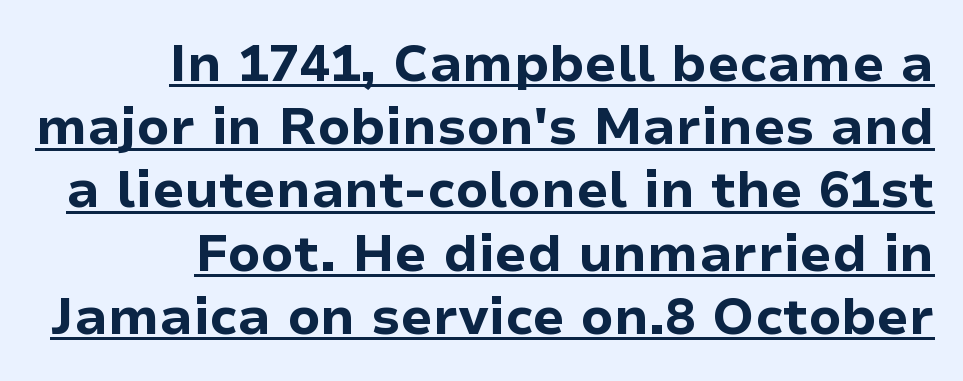
Q: Is the text bold? A: Yes.
Q: Is the text italic (slanted)? A: No, it is upright.
Q: Is the typeface a serif or a sans-serif typeface? A: Sans-serif.
Q: Is the text underlined? A: Yes.
Q: How is the paragraph aligned? A: Right-aligned.
Q: Is the spacing between letters normal or unusually wide? A: Normal.
Q: Width (condensed, normal, or wide)? A: Normal.
Q: Stroke contrast? A: Low.
Q: x-height? A: Medium.
Q: Monospaced? A: No.
